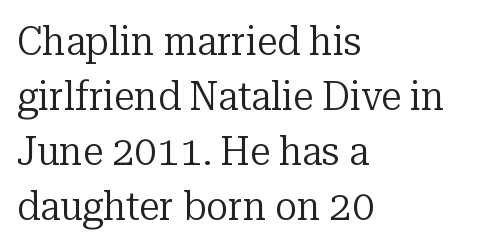
The image shows 41 px regular-weight serif type, upright; set left-aligned, normal line spacing (1.34x), normal letter spacing, not underlined; low stroke contrast and a medium x-height.
